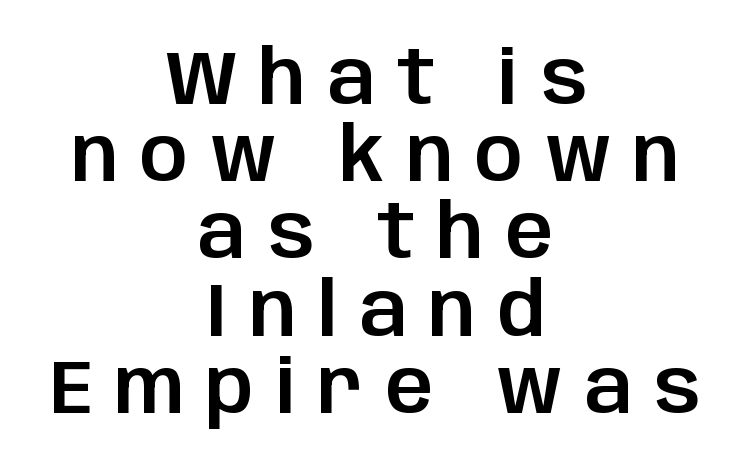
The image shows 75 px sans-serif type, upright; set centered, tight line spacing (1.03x), unusually wide letter spacing (+0.29 em), not underlined; low stroke contrast and a large x-height.
